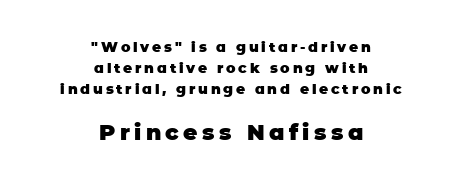
Q: Is the text bold? A: Yes.
Q: Is the text italic (slanted)? A: No, it is upright.
Q: Is the text underlined? A: No.
Q: How is the paragraph aligned? A: Centered.
Q: Is the spacing between letters normal or unusually wide? A: Unusually wide.
Q: Is the spacing between lines tight, normal or loose? A: Normal.
Q: Which block of text is set in a larger size, the first (top) or the second (bottom)? A: The second (bottom) one.
